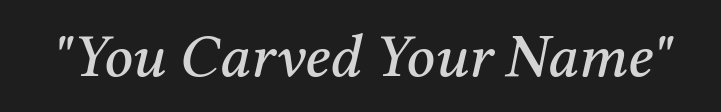
The image shows 62 px serif type, italic (leaning right); set normal letter spacing, not underlined; medium stroke contrast and a medium x-height.
